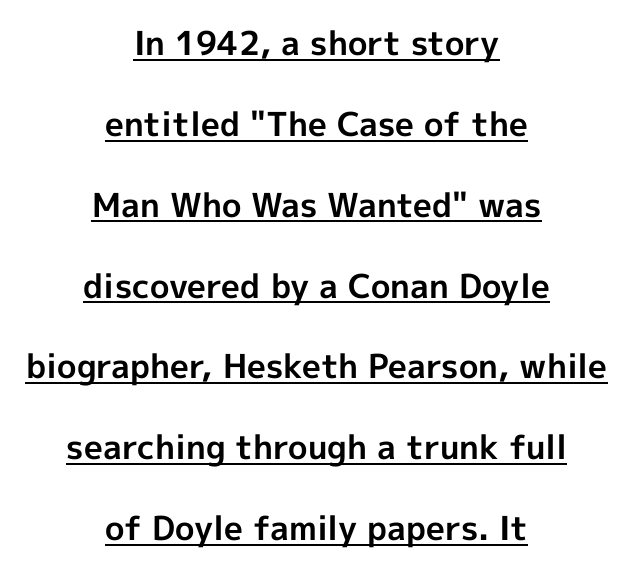
Q: Is the text bold? A: Yes.
Q: Is the text italic (slanted)? A: No, it is upright.
Q: Is the typeface a serif or a sans-serif typeface? A: Sans-serif.
Q: Is the text underlined? A: Yes.
Q: How is the paragraph aligned? A: Centered.
Q: Is the spacing between letters normal or unusually wide? A: Normal.
Q: Is the spacing between lines tight, normal or loose? A: Loose.
Q: Width (condensed, normal, or wide)? A: Normal.
Q: x-height? A: Medium.
Q: Monospaced? A: No.
